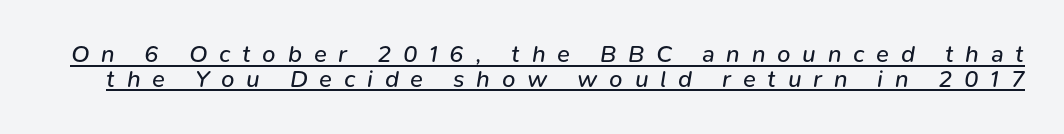
{"italic": "yes", "lean": "right", "slant_degrees": 9, "bold": "no", "underline": "yes", "line_spacing": "tight", "line_spacing_ratio": 1.04, "letter_spacing": "wide", "letter_spacing_em": 0.49, "glyph_px": 24}
